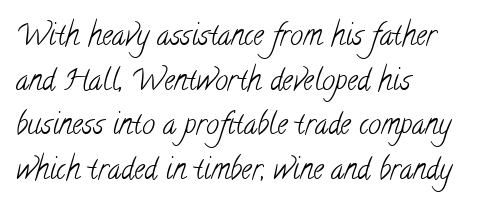
Q: Is the text bold? A: No.
Q: Is the typeface a serif or a sans-serif typeface? A: Serif.
Q: Is the text underlined? A: No.
Q: How is the paragraph aligned? A: Left-aligned.
Q: Is the spacing between letters normal or unusually wide? A: Normal.
Q: Is the spacing between lines tight, normal or loose? A: Normal.
Q: Width (condensed, normal, or wide)? A: Condensed.
Q: Stroke contrast? A: Low.
Q: x-height? A: Small.
Q: Monospaced? A: No.
